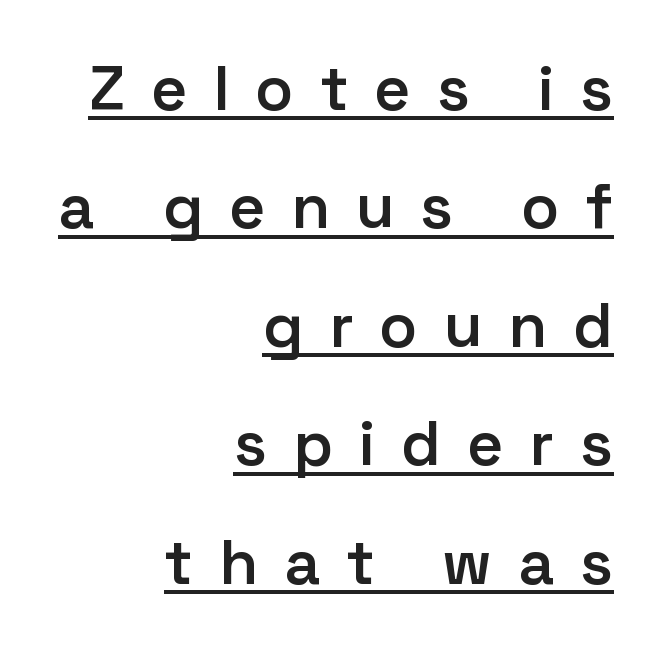
{"serif": "no", "italic": "no", "bold": "semi", "weight": "semibold", "width": "normal", "stroke_contrast": "low", "x_height": "medium", "monospaced": "no", "underline": "yes", "align": "right", "line_spacing_ratio": 1.88, "letter_spacing": "wide", "letter_spacing_em": 0.41, "glyph_px": 63}
